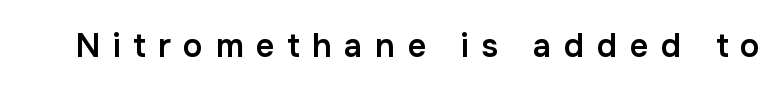
{"serif": "no", "italic": "no", "bold": "semi", "weight": "semibold", "width": "normal", "stroke_contrast": "low", "x_height": "medium", "monospaced": "no", "underline": "no", "letter_spacing": "wide", "letter_spacing_em": 0.38, "glyph_px": 33}
